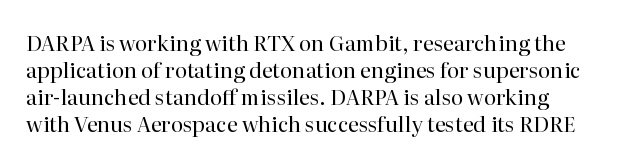
Q: Is the text bold? A: No.
Q: Is the text italic (slanted)? A: No, it is upright.
Q: Is the text underlined? A: No.
Q: Is the spacing between letters normal or unusually wide? A: Normal.
Q: Is the spacing between lines tight, normal or loose? A: Normal.
